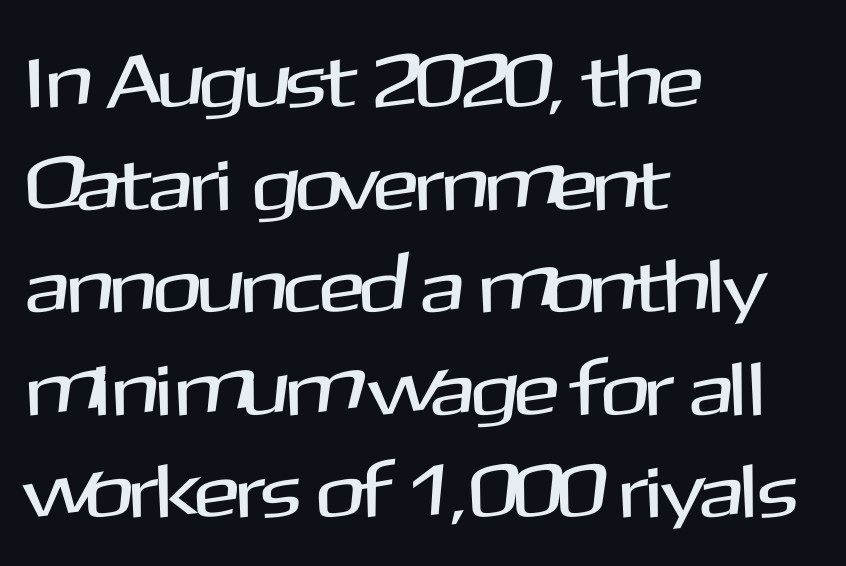
The image shows 76 px sans-serif type, upright; set left-aligned, normal line spacing (1.35x), normal letter spacing, not underlined; medium stroke contrast and a medium x-height.
